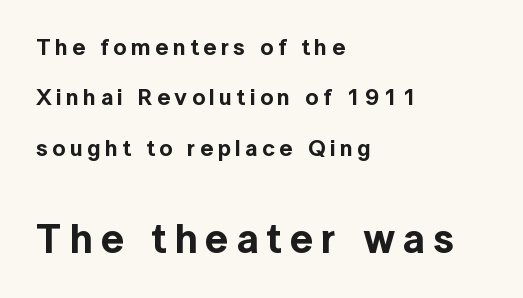
Character widths vary here, with narrow letters taking less room than wide ones. Compare the two chunks: the lower has the greater cap height. Line beginnings align vertically; line endings do not. Rule under the text: the space is simply empty.
